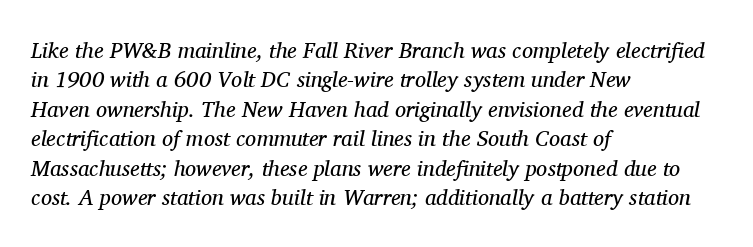
{"italic": "yes", "lean": "right", "slant_degrees": 11, "bold": "no", "underline": "no", "align": "left", "line_spacing": "normal", "line_spacing_ratio": 1.34, "letter_spacing": "normal", "letter_spacing_em": 0.0, "glyph_px": 22}
